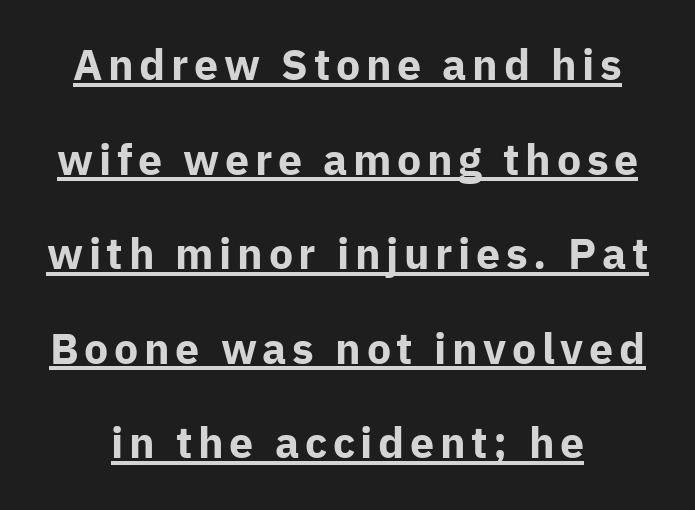
{"serif": "no", "italic": "no", "bold": "yes", "weight": "bold", "width": "normal", "stroke_contrast": "low", "x_height": "medium", "monospaced": "no", "underline": "yes", "line_spacing": "loose", "line_spacing_ratio": 2.2, "glyph_px": 43}
